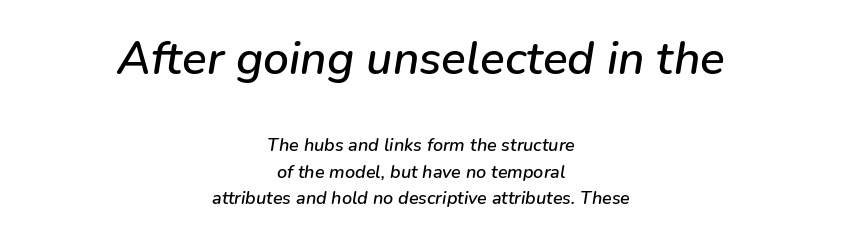
Q: Is the text italic (slanted)? A: Yes, it leans right by about 9 degrees.
Q: Is the text underlined? A: No.
Q: How is the paragraph aligned? A: Centered.
Q: Is the spacing between letters normal or unusually wide? A: Normal.
Q: Is the spacing between lines tight, normal or loose? A: Normal.
Q: Which block of text is set in a larger size, the first (top) or the second (bottom)? A: The first (top) one.
Q: Width (condensed, normal, or wide)? A: Normal.
Q: Stroke contrast? A: Low.
Q: x-height? A: Medium.
Q: Monospaced? A: No.
